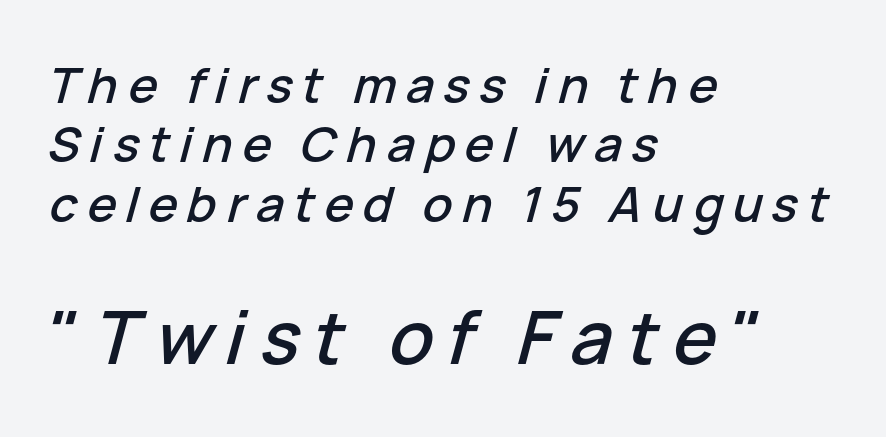
{"italic": "yes", "lean": "right", "slant_degrees": 15, "width": "normal", "stroke_contrast": "low", "x_height": "medium", "monospaced": "no", "underline": "no", "align": "left", "line_spacing_ratio": 1.21, "letter_spacing": "wide", "letter_spacing_em": 0.2, "larger_block": "second", "size_ratio": 1.49, "glyph_px": 73}
